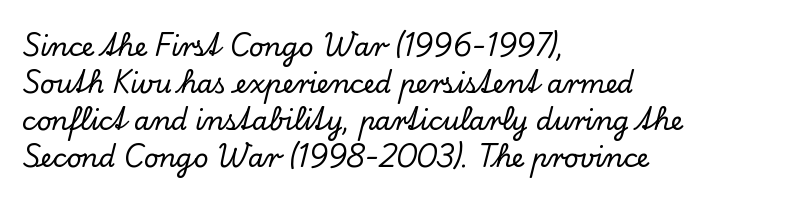
Inter-character spacing is left at the font's built-in metrics. Bare-footed words on every line. Line spacing here is normal. Every row of glyphs begins at an identical x-position on the left.
